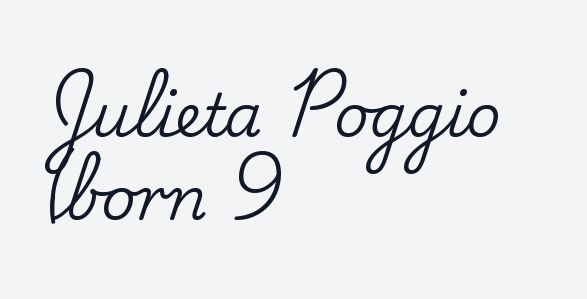
You could not count columns in this text — the font is proportionally spaced. One glance says typical: line gaps are just what's usual. The area under the type is left untouched. Are there feet on the stems? There are — it's a serif. Default kerning and tracking; the words read as compact shapes.
